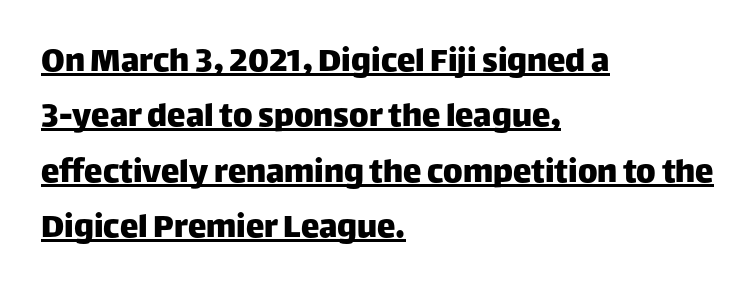
Q: Is the text italic (slanted)? A: No, it is upright.
Q: Is the typeface a serif or a sans-serif typeface? A: Sans-serif.
Q: Is the text underlined? A: Yes.
Q: How is the paragraph aligned? A: Left-aligned.
Q: Is the spacing between letters normal or unusually wide? A: Normal.
Q: Is the spacing between lines tight, normal or loose? A: Normal.
Q: Width (condensed, normal, or wide)? A: Normal.
Q: Stroke contrast? A: Low.
Q: x-height? A: Large.
Q: Monospaced? A: No.
